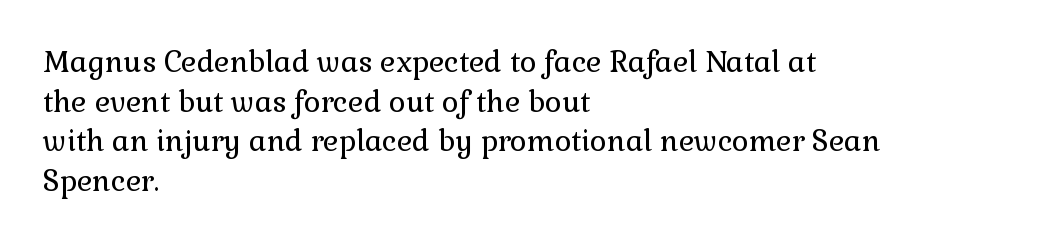
{"serif": "yes", "italic": "no", "bold": "no", "weight": "regular", "width": "normal", "x_height": "medium", "monospaced": "no", "underline": "no", "align": "left", "line_spacing": "normal", "line_spacing_ratio": 1.37, "letter_spacing": "normal", "letter_spacing_em": 0.0, "glyph_px": 29}
